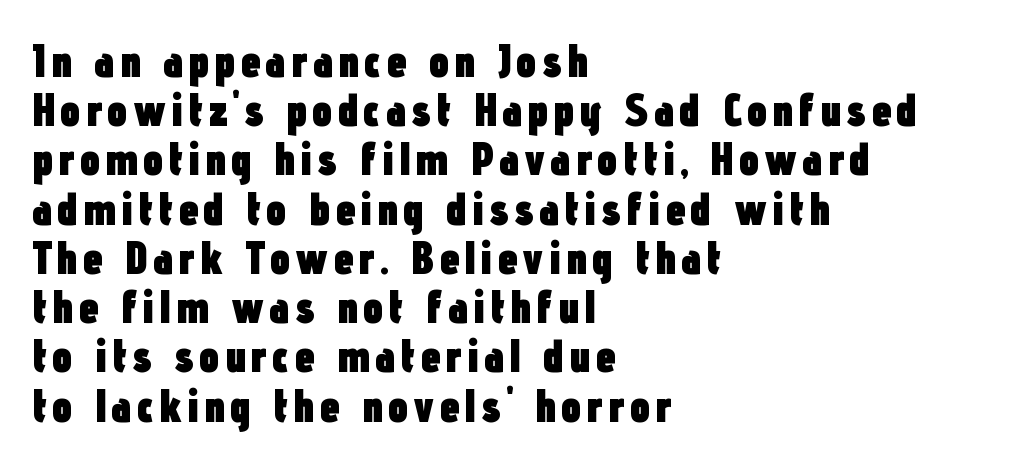
The image shows 46 px heavy, condensed sans-serif type, upright; set left-aligned, tight line spacing (1.07x), not underlined; low stroke contrast and a medium x-height.
